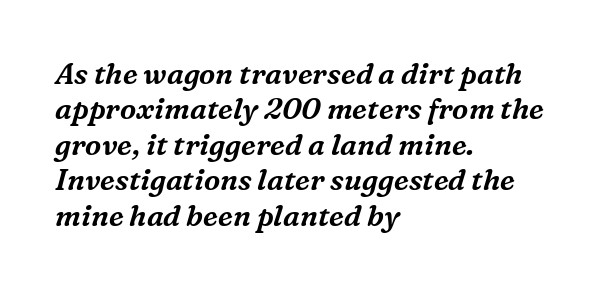
Q: Is the text italic (slanted)? A: Yes, it leans right by about 16 degrees.
Q: Is the typeface a serif or a sans-serif typeface? A: Serif.
Q: Is the text underlined? A: No.
Q: How is the paragraph aligned? A: Left-aligned.
Q: Is the spacing between letters normal or unusually wide? A: Normal.
Q: Width (condensed, normal, or wide)? A: Normal.
Q: Stroke contrast? A: Medium.
Q: x-height? A: Medium.
Q: Monospaced? A: No.
